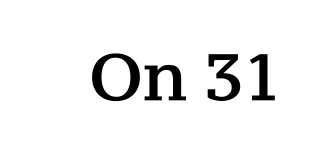
Q: Is the text italic (slanted)? A: No, it is upright.
Q: Is the typeface a serif or a sans-serif typeface? A: Serif.
Q: Is the text underlined? A: No.
Q: Is the spacing between letters normal or unusually wide? A: Normal.
Q: Width (condensed, normal, or wide)? A: Normal.
Q: Stroke contrast? A: Medium.
Q: x-height? A: Medium.
Q: Monospaced? A: No.
